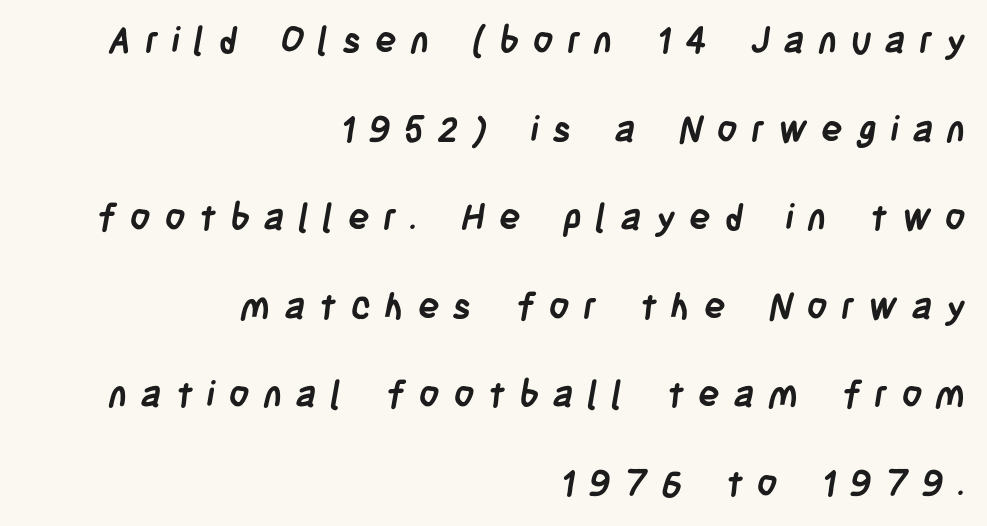
{"serif": "no", "bold": "yes", "weight": "semibold", "width": "condensed", "stroke_contrast": "low", "x_height": "large", "monospaced": "no", "underline": "no", "align": "right", "line_spacing": "loose", "line_spacing_ratio": 2.46, "letter_spacing": "wide", "letter_spacing_em": 0.38, "glyph_px": 36}
